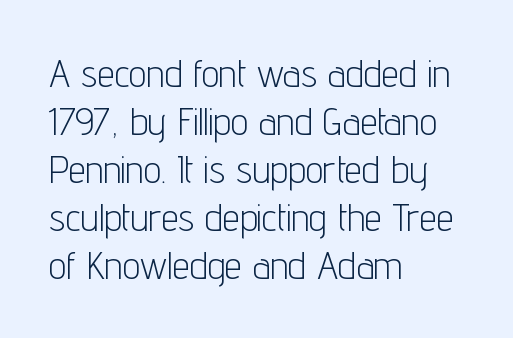
Q: Is the text bold? A: No.
Q: Is the text italic (slanted)? A: No, it is upright.
Q: Is the typeface a serif or a sans-serif typeface? A: Sans-serif.
Q: Is the text underlined? A: No.
Q: How is the paragraph aligned? A: Left-aligned.
Q: Is the spacing between letters normal or unusually wide? A: Normal.
Q: Width (condensed, normal, or wide)? A: Condensed.
Q: Stroke contrast? A: Low.
Q: x-height? A: Medium.
Q: Monospaced? A: No.
